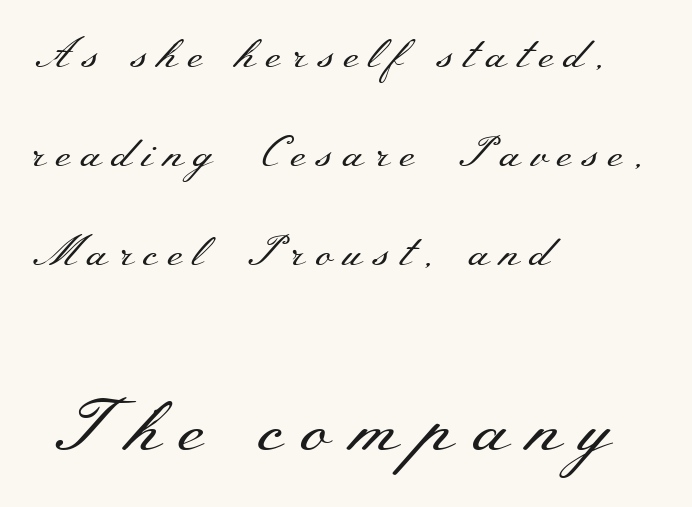
These lines are rendered in a variable-pitch font. Serifs: yes, visible at the terminals of the letterforms. Inter-character spacing is expanded well beyond the font's built-in metrics. Ink coverage per letter is moderate at most. The rendering anchors every line to the left-hand side. Leading: increased.
